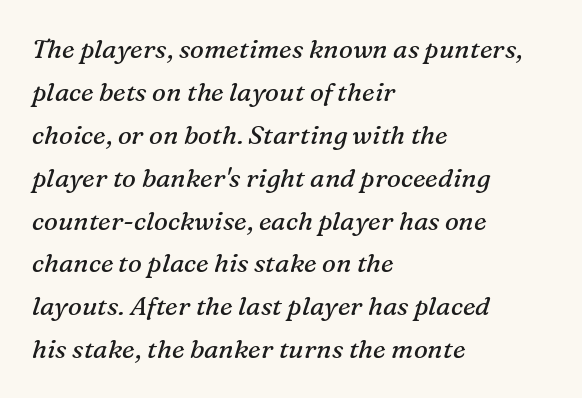
The image shows 26 px text type, italic (leaning right); set left-aligned, normal line spacing (1.65x), normal letter spacing, not underlined.
